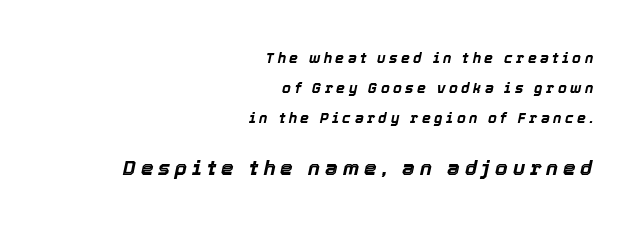
The image shows 20 px bold type, italic (leaning right); set right-aligned, loose line spacing (2.16x), unusually wide letter spacing (+0.25 em), not underlined; the second (bottom) block is 1.43x larger.
